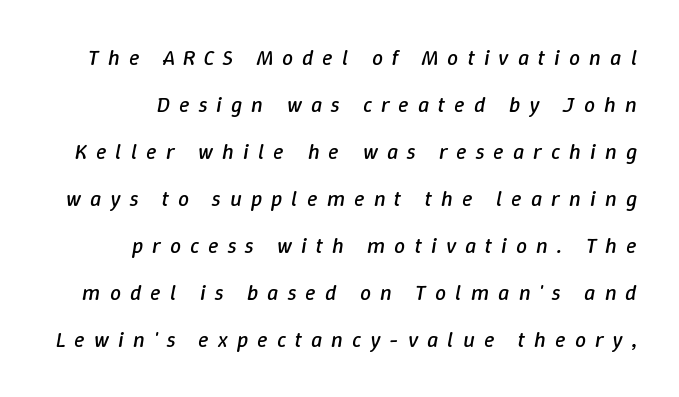
This is not heavy type; no bold has been used. These lines stand farther apart than default settings would place them. Visually the block forms a straight wall on the right and a jagged coastline on the left. Does the lettering tilt? It does — this is italic.
